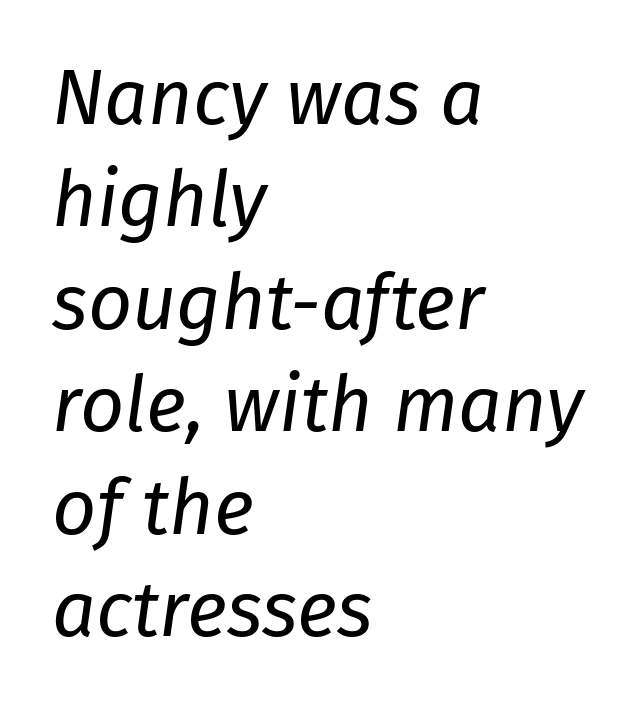
Q: Is the text bold? A: No.
Q: Is the text italic (slanted)? A: Yes, it leans right by about 8 degrees.
Q: Is the text underlined? A: No.
Q: How is the paragraph aligned? A: Left-aligned.
Q: Is the spacing between letters normal or unusually wide? A: Normal.
Q: Is the spacing between lines tight, normal or loose? A: Normal.
Q: Width (condensed, normal, or wide)? A: Normal.
Q: Stroke contrast? A: Low.
Q: x-height? A: Medium.
Q: Monospaced? A: No.
